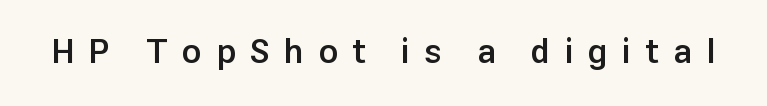
Q: Is the text bold? A: Semi-bold.
Q: Is the text italic (slanted)? A: No, it is upright.
Q: Is the typeface a serif or a sans-serif typeface? A: Sans-serif.
Q: Is the text underlined? A: No.
Q: Is the spacing between letters normal or unusually wide? A: Unusually wide.
Q: Width (condensed, normal, or wide)? A: Normal.
Q: Stroke contrast? A: Low.
Q: x-height? A: Medium.
Q: Monospaced? A: No.
